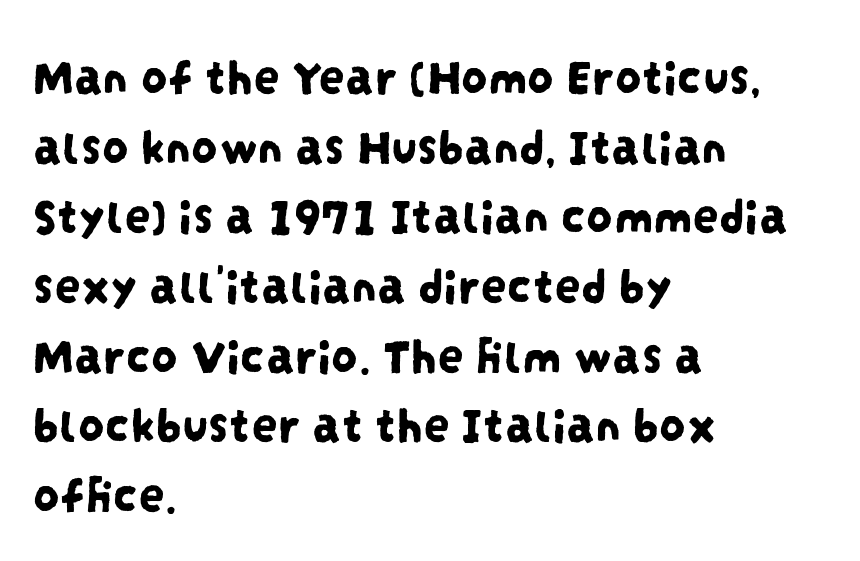
{"serif": "no", "width": "condensed", "stroke_contrast": "low", "x_height": "large", "monospaced": "no", "underline": "no", "align": "left", "line_spacing": "normal", "line_spacing_ratio": 1.34, "letter_spacing": "normal", "letter_spacing_em": 0.0, "glyph_px": 52}
